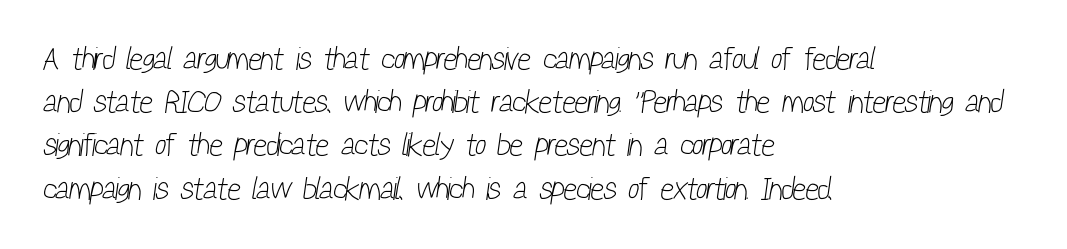
{"serif": "no", "bold": "no", "weight": "light", "width": "condensed", "stroke_contrast": "low", "x_height": "medium", "monospaced": "no", "underline": "no", "align": "left", "line_spacing": "normal", "line_spacing_ratio": 1.35, "letter_spacing": "normal", "letter_spacing_em": 0.0, "glyph_px": 32}
